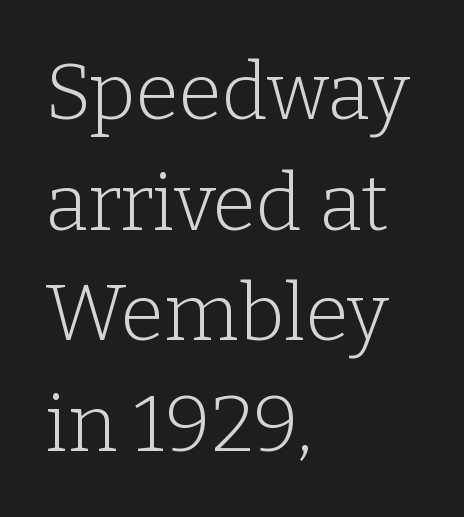
Q: Is the text bold? A: No.
Q: Is the text italic (slanted)? A: No, it is upright.
Q: Is the typeface a serif or a sans-serif typeface? A: Serif.
Q: Is the text underlined? A: No.
Q: How is the paragraph aligned? A: Left-aligned.
Q: Is the spacing between letters normal or unusually wide? A: Normal.
Q: Is the spacing between lines tight, normal or loose? A: Normal.
Q: Width (condensed, normal, or wide)? A: Normal.
Q: Stroke contrast? A: Low.
Q: x-height? A: Medium.
Q: Monospaced? A: No.
